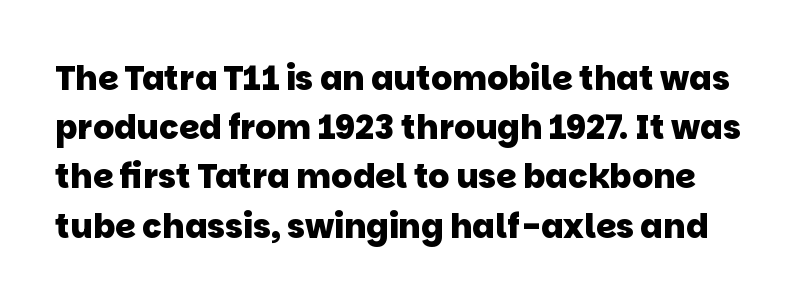
Check where the strokes stop: nothing finishes them off — pure sans. No word sits above an underline. Honestly, the row spacing looks completely unremarkable. Character widths vary here, with narrow letters taking less room than wide ones. Caption: bold face, heavy strokes. A typesetter would call this zero additional tracking.
